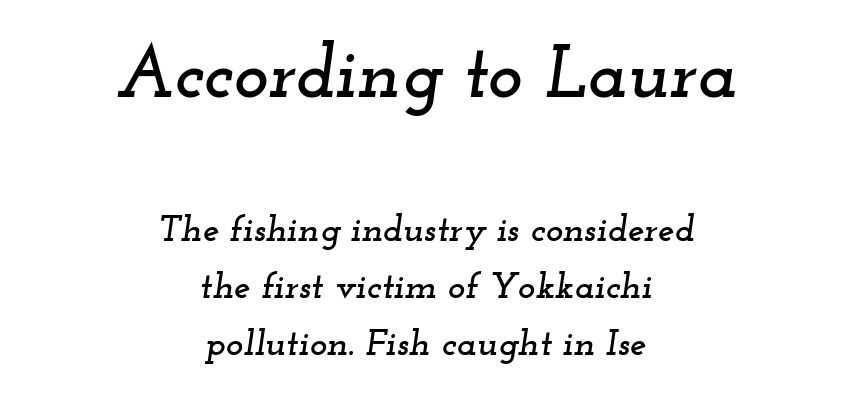
Q: Is the text italic (slanted)? A: Yes, it leans right by about 12 degrees.
Q: Is the typeface a serif or a sans-serif typeface? A: Serif.
Q: Is the text underlined? A: No.
Q: How is the paragraph aligned? A: Centered.
Q: Is the spacing between letters normal or unusually wide? A: Normal.
Q: Is the spacing between lines tight, normal or loose? A: Normal.
Q: Which block of text is set in a larger size, the first (top) or the second (bottom)? A: The first (top) one.
Q: Width (condensed, normal, or wide)? A: Wide.
Q: Stroke contrast? A: Low.
Q: x-height? A: Small.
Q: Monospaced? A: No.
